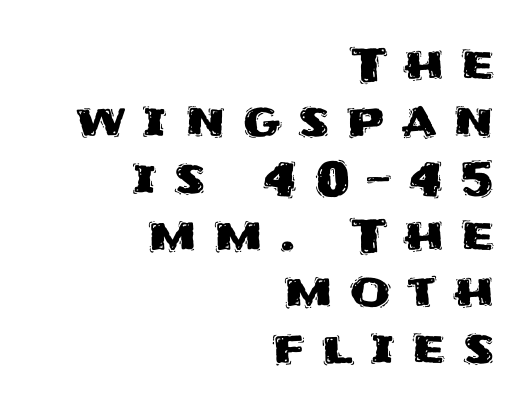
{"serif": "no", "italic": "no", "width": "normal", "stroke_contrast": "medium", "x_height": "large", "monospaced": "no", "underline": "no", "align": "right", "line_spacing_ratio": 1.21, "letter_spacing": "wide", "letter_spacing_em": 0.36, "glyph_px": 47}
